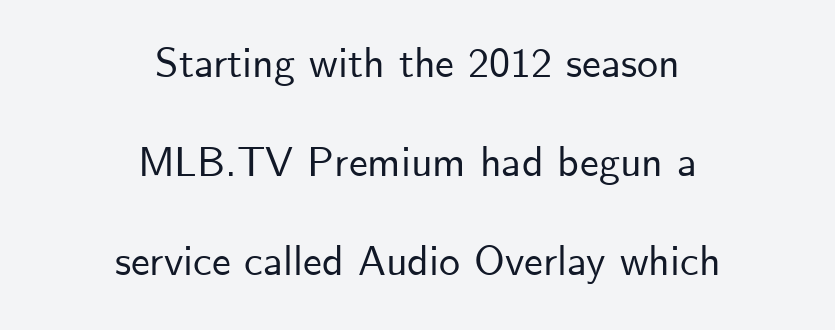
Q: Is the text italic (slanted)? A: No, it is upright.
Q: Is the typeface a serif or a sans-serif typeface? A: Sans-serif.
Q: Is the text underlined? A: No.
Q: How is the paragraph aligned? A: Centered.
Q: Is the spacing between letters normal or unusually wide? A: Normal.
Q: Is the spacing between lines tight, normal or loose? A: Loose.
Q: Width (condensed, normal, or wide)? A: Normal.
Q: Stroke contrast? A: Low.
Q: x-height? A: Small.
Q: Monospaced? A: No.
